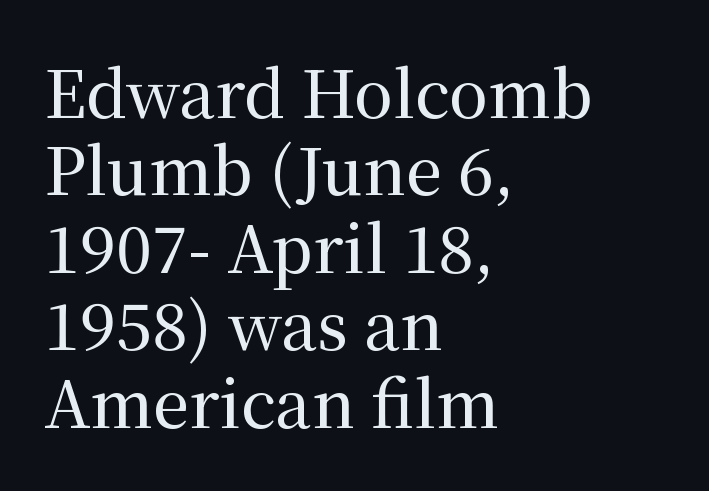
Default kerning and tracking; the words read as compact shapes. The rendering uses natural spacing where letterforms have individual widths. The space directly below the letters is spotless. The text was rendered using a seriffed face with decorative stroke endings.
